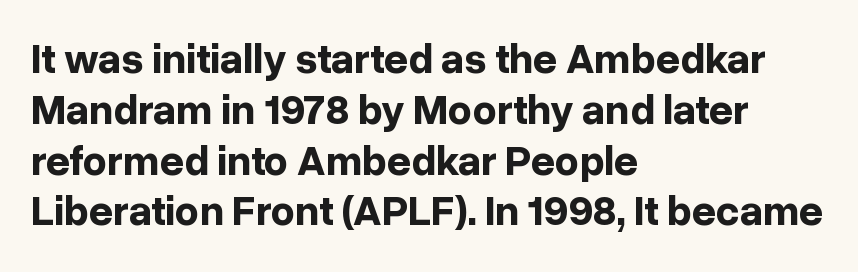
The image shows 42 px bold sans-serif type, upright; set left-aligned, line spacing 1.21x, normal letter spacing, not underlined; low stroke contrast and a medium x-height.
